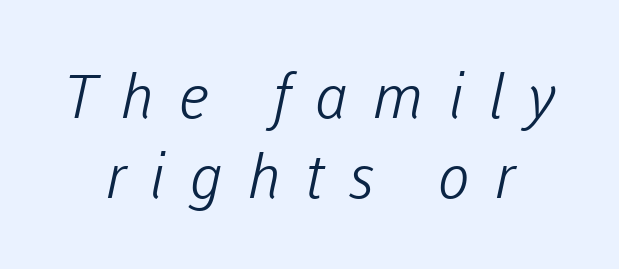
The image shows 61 px light sans-serif type; set centered, normal line spacing (1.31x), unusually wide letter spacing (+0.4 em), not underlined; low stroke contrast and a medium x-height.
